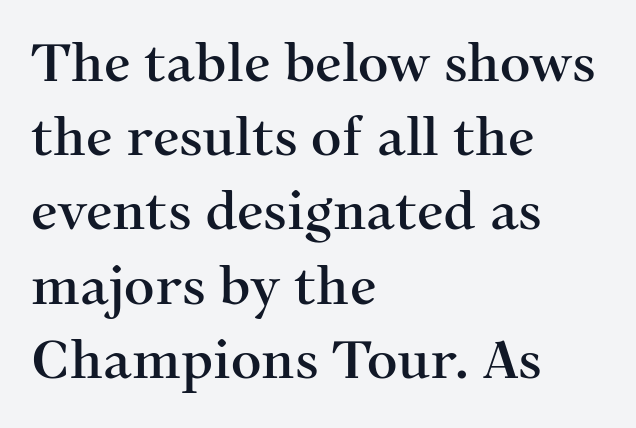
The image shows 53 px serif type, upright; set left-aligned, normal line spacing (1.4x), normal letter spacing, not underlined; medium stroke contrast and a medium x-height.
